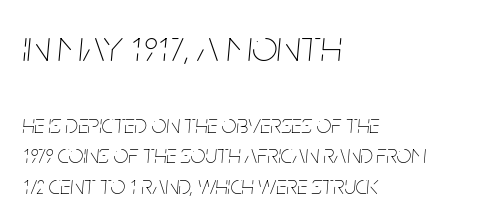
The image shows 45 px thin, condensed type, italic (leaning right); set left-aligned, line spacing 1.16x, normal letter spacing, not underlined; the first (top) block is 1.73x larger; low stroke contrast and a large x-height.
